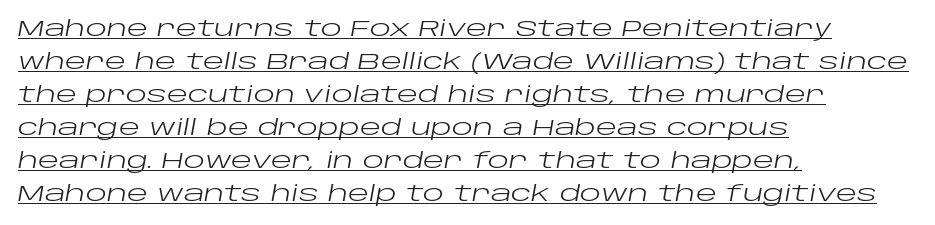
The image shows 22 px text type, italic (leaning right); set left-aligned, normal line spacing (1.5x), normal letter spacing, underlined.
